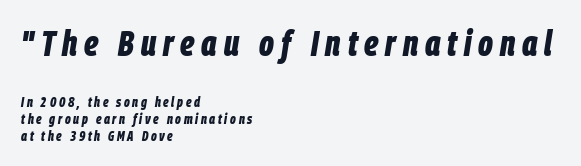
Q: Is the text bold? A: Yes.
Q: Is the text italic (slanted)? A: Yes, it leans right by about 9 degrees.
Q: Is the text underlined? A: No.
Q: How is the paragraph aligned? A: Left-aligned.
Q: Which block of text is set in a larger size, the first (top) or the second (bottom)? A: The first (top) one.
Q: Width (condensed, normal, or wide)? A: Condensed.
Q: Stroke contrast? A: Low.
Q: x-height? A: Large.
Q: Monospaced? A: No.
